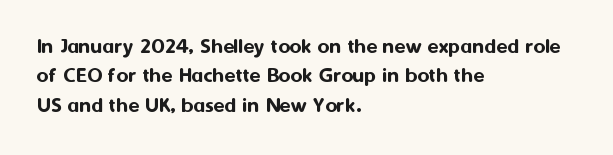
{"italic": "no", "underline": "no", "align": "left", "line_spacing": "normal", "line_spacing_ratio": 1.28, "letter_spacing": "normal", "letter_spacing_em": 0.0, "glyph_px": 23}
